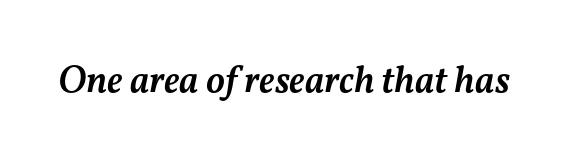
Q: Is the text bold? A: Semi-bold.
Q: Is the text italic (slanted)? A: Yes, it leans right by about 11 degrees.
Q: Is the text underlined? A: No.
Q: Is the spacing between letters normal or unusually wide? A: Normal.
Q: Width (condensed, normal, or wide)? A: Normal.
Q: Stroke contrast? A: Medium.
Q: x-height? A: Medium.
Q: Monospaced? A: No.
